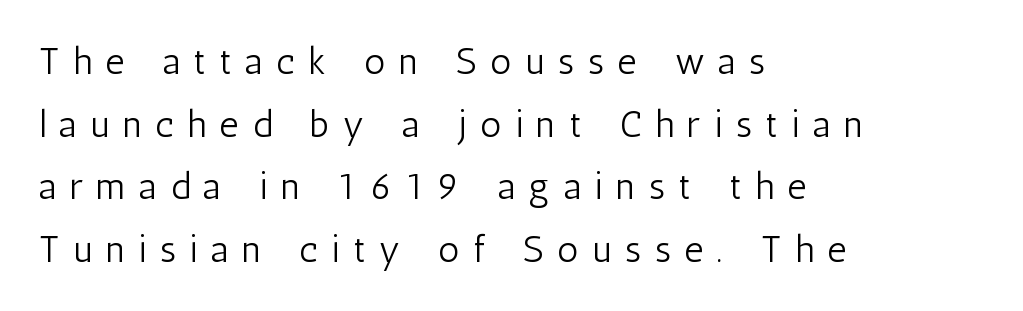
Is the letter spacing exaggerated? Yes — the characters are pushed far apart. These lines are set flush left with a ragged right edge. A light-to-regular cut is what we see here. Is this a sans? Yes — the strokes have no serifs. These lines are rendered in a variable-pitch font.
